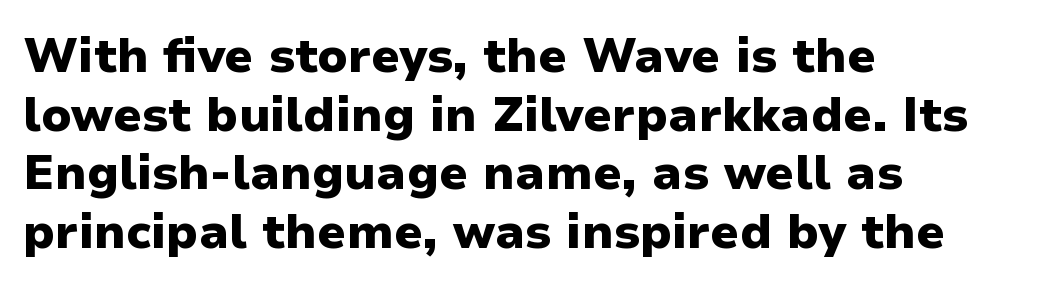
The image shows 48 px heavy sans-serif type, upright; set left-aligned, line spacing 1.22x, normal letter spacing, not underlined; low stroke contrast and a medium x-height.
